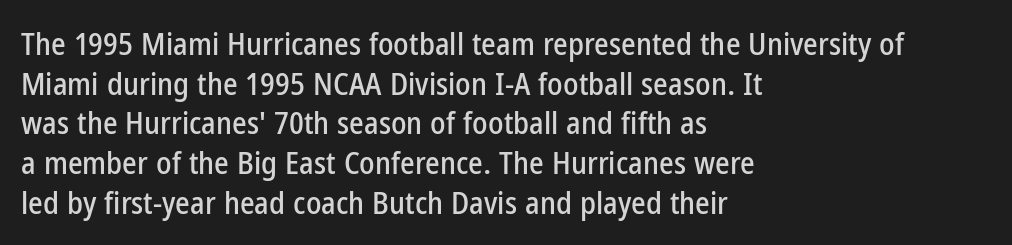
Q: Is the text italic (slanted)? A: No, it is upright.
Q: Is the typeface a serif or a sans-serif typeface? A: Sans-serif.
Q: Is the text underlined? A: No.
Q: How is the paragraph aligned? A: Left-aligned.
Q: Is the spacing between letters normal or unusually wide? A: Normal.
Q: Is the spacing between lines tight, normal or loose? A: Normal.
Q: Width (condensed, normal, or wide)? A: Condensed.
Q: Stroke contrast? A: Low.
Q: x-height? A: Medium.
Q: Monospaced? A: No.
